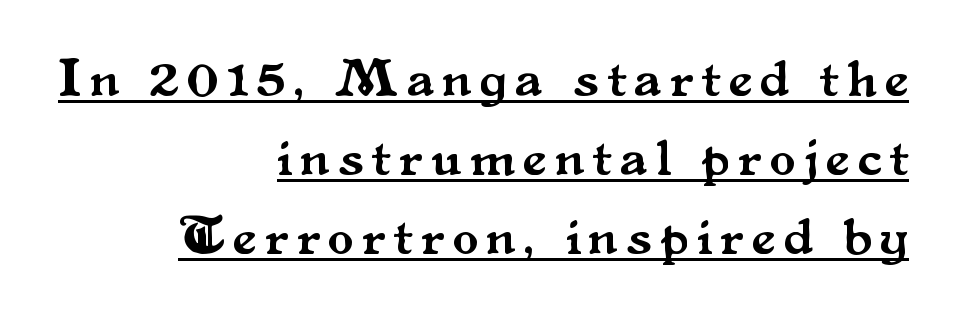
{"serif": "yes", "italic": "no", "width": "normal", "stroke_contrast": "medium", "x_height": "small", "monospaced": "no", "underline": "yes", "align": "right", "line_spacing": "normal", "line_spacing_ratio": 1.49, "glyph_px": 53}
